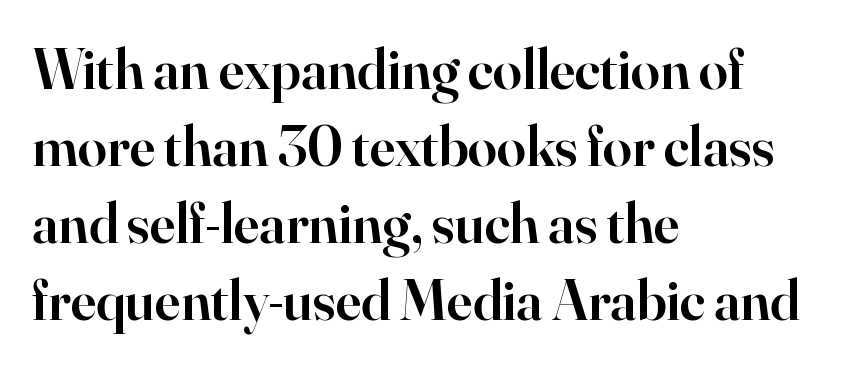
The image shows 58 px semibold serif type, upright; set left-aligned, normal line spacing (1.33x), normal letter spacing, not underlined; high stroke contrast and a small x-height.
